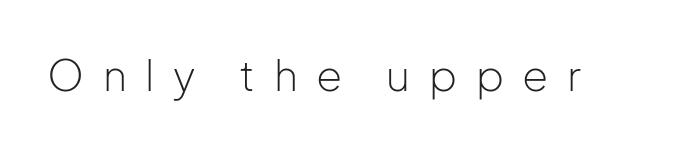
The image shows 42 px light sans-serif type, upright; set unusually wide letter spacing (+0.44 em), not underlined; low stroke contrast and a medium x-height.
